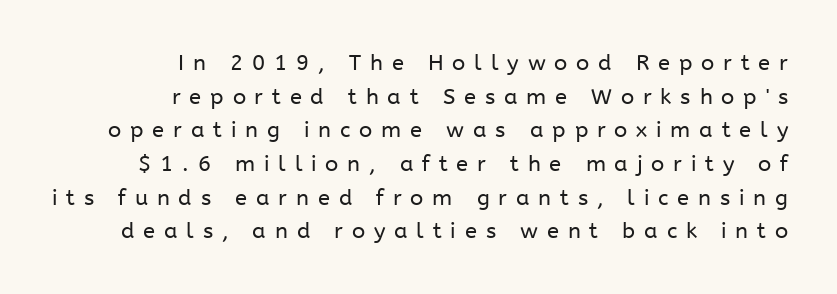
{"italic": "no", "bold": "no", "underline": "no", "align": "right", "line_spacing": "normal", "line_spacing_ratio": 1.53, "letter_spacing": "wide", "letter_spacing_em": 0.4, "glyph_px": 22}
